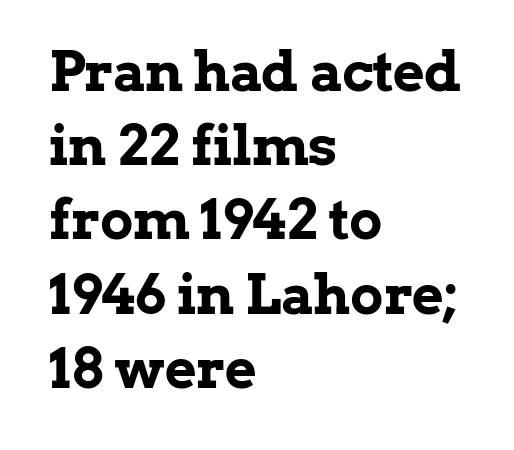
Quick note: underline off. Letter spacing: default. Compared with a centered layout, this one pins lines to the left instead. The face used here has the dense, thick strokes of a bold. Rows of type keep a routine distance in the vertical direction. Observe the serifs anchoring each vertical stroke in this sample.
